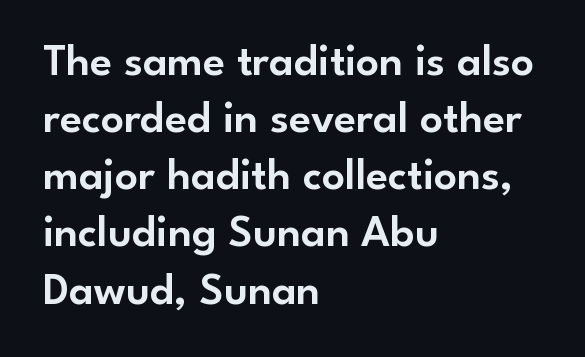
Q: Is the text italic (slanted)? A: No, it is upright.
Q: Is the typeface a serif or a sans-serif typeface? A: Sans-serif.
Q: Is the text underlined? A: No.
Q: How is the paragraph aligned? A: Left-aligned.
Q: Is the spacing between letters normal or unusually wide? A: Normal.
Q: Is the spacing between lines tight, normal or loose? A: Normal.
Q: Width (condensed, normal, or wide)? A: Normal.
Q: Stroke contrast? A: Low.
Q: x-height? A: Small.
Q: Monospaced? A: No.
